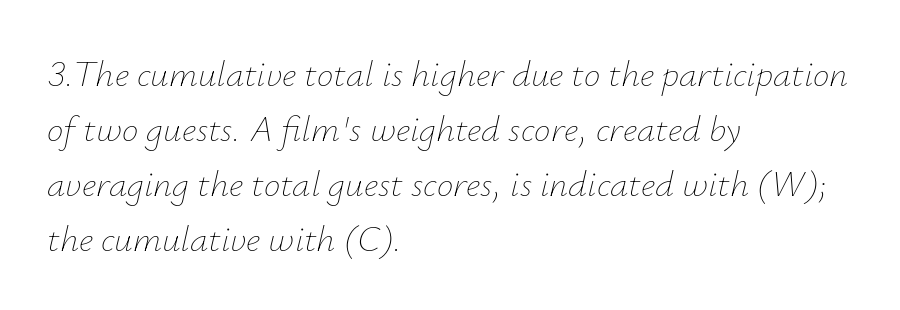
Ink coverage per letter is moderate at most. The zone under the glyphs is completely vacant. Notice how descenders clear the ascenders below comfortably — that's standard leading. Spacing verdict: proportional, widths tailored to each character. Notice how the stems are inclined rather than vertical — that's the hallmark of italics.
